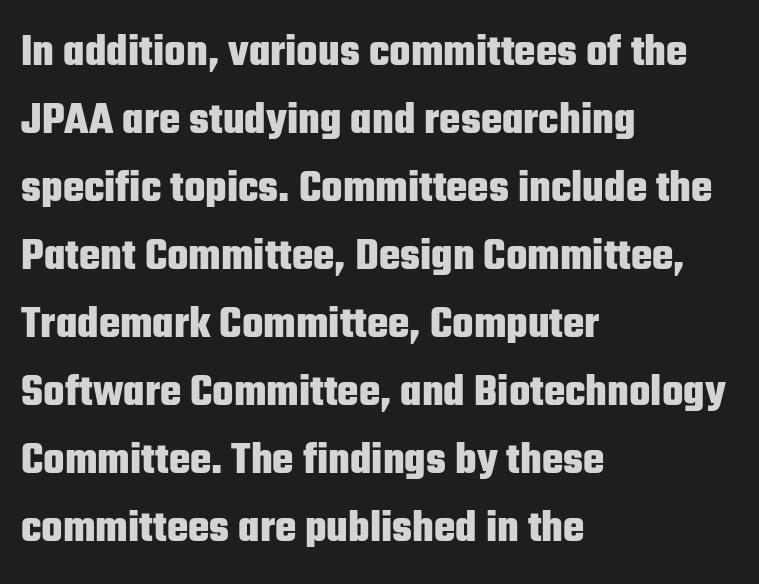
A dark, heavy texture on the line: the type is bold. Glance below the letters and you will spot only blank space. Caption: standard tracking, unaltered. Each letter keeps its own natural width here, so spacing adapts to shape. Nope, not italic — everything's standing straight.
